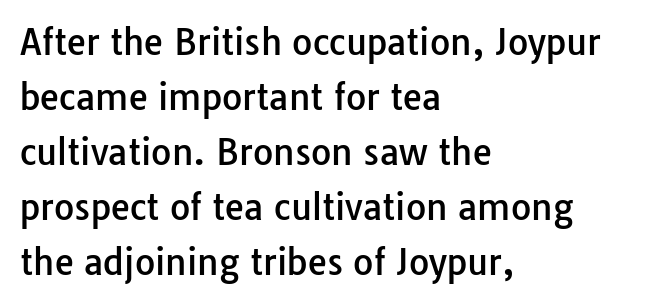
{"serif": "no", "italic": "no", "width": "normal", "stroke_contrast": "low", "x_height": "medium", "monospaced": "no", "underline": "no", "align": "left", "line_spacing": "normal", "line_spacing_ratio": 1.57, "letter_spacing": "normal", "letter_spacing_em": 0.0, "glyph_px": 35}
